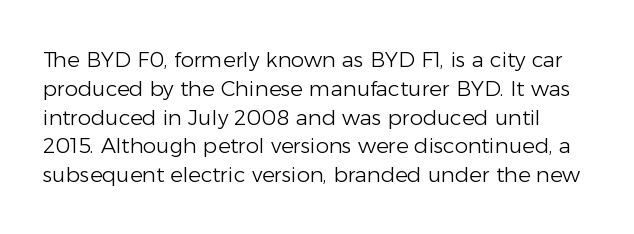
Nothing heavy about these letters — not bold at all. A typesetter would call this leading conventional body-copy spacing. Glyph-to-glyph distance matches everyday printed text. The lettering stays uniformly vertical, giving the passage a roman look. The passage shown is not underscored anywhere.
